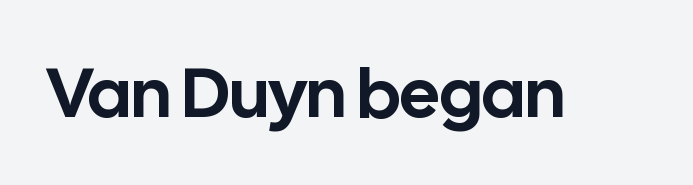
The image shows 70 px sans-serif type, upright; set normal letter spacing, not underlined; low stroke contrast and a medium x-height.
